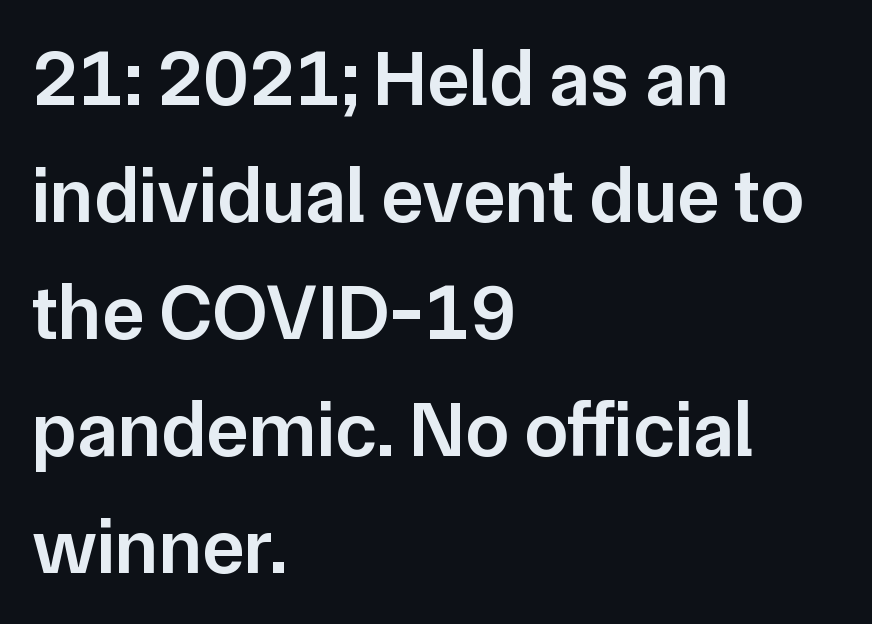
Q: Is the text bold? A: Semi-bold.
Q: Is the text italic (slanted)? A: No, it is upright.
Q: Is the typeface a serif or a sans-serif typeface? A: Sans-serif.
Q: Is the text underlined? A: No.
Q: How is the paragraph aligned? A: Left-aligned.
Q: Is the spacing between letters normal or unusually wide? A: Normal.
Q: Is the spacing between lines tight, normal or loose? A: Normal.
Q: Width (condensed, normal, or wide)? A: Normal.
Q: Stroke contrast? A: Low.
Q: x-height? A: Medium.
Q: Monospaced? A: No.
